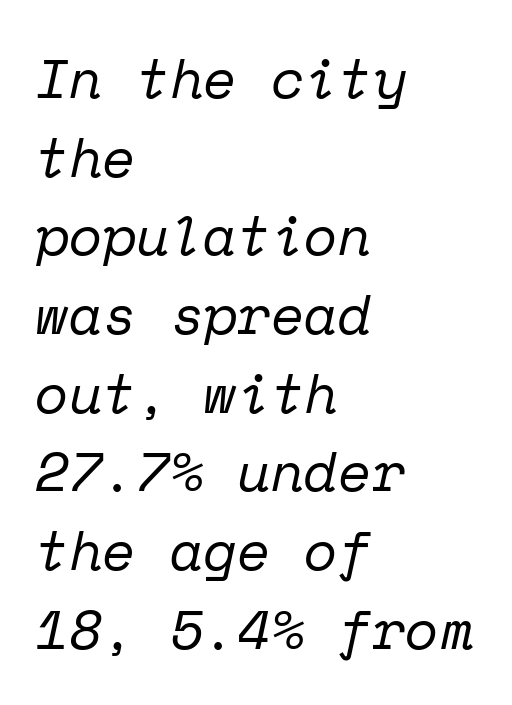
The image shows 55 px regular-weight serif type, italic (leaning right), monospaced; set left-aligned, normal line spacing (1.43x), normal letter spacing, not underlined; low stroke contrast and a medium x-height.
